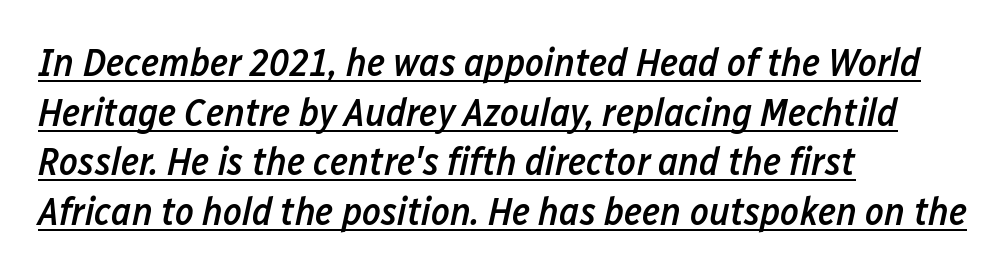
An italicized treatment has been applied to the whole sample. Caption: lettering with a line underneath. The paragraph has a hard left edge and a soft right edge. What stands out about the letter spacing? Nothing — it is the standard amount.
